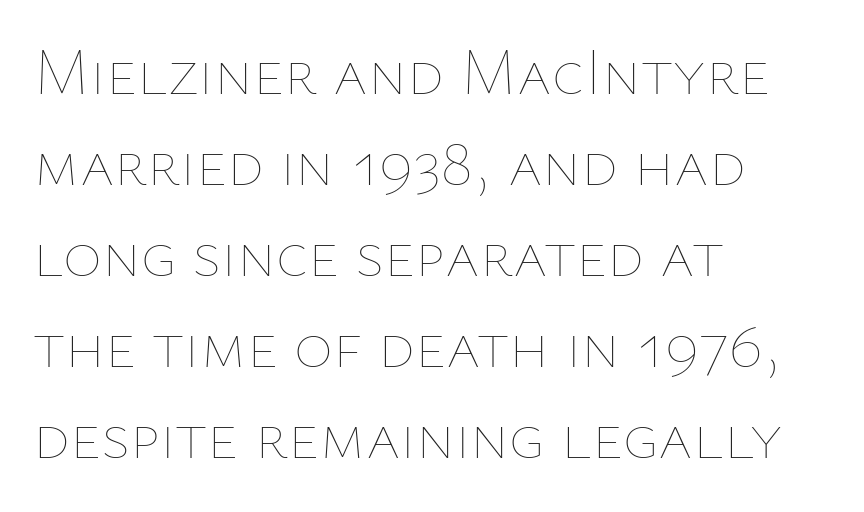
{"italic": "no", "bold": "no", "weight": "thin", "width": "normal", "stroke_contrast": "low", "x_height": "medium", "monospaced": "no", "underline": "no", "align": "left", "line_spacing": "normal", "line_spacing_ratio": 1.38, "letter_spacing": "normal", "letter_spacing_em": 0.0, "glyph_px": 66}
